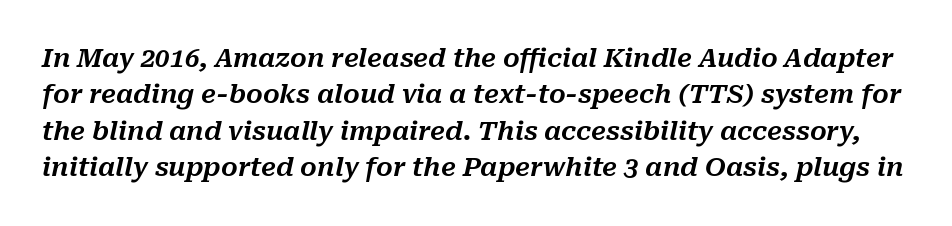
Q: Is the text italic (slanted)? A: Yes, it leans right by about 10 degrees.
Q: Is the text underlined? A: No.
Q: Is the spacing between letters normal or unusually wide? A: Normal.
Q: Is the spacing between lines tight, normal or loose? A: Normal.
